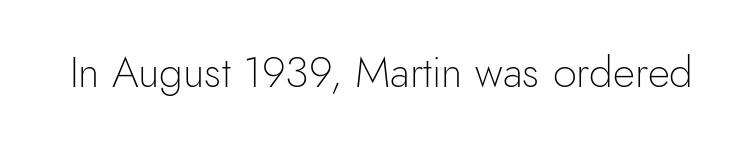
{"serif": "no", "italic": "no", "bold": "no", "weight": "light", "width": "normal", "x_height": "small", "monospaced": "no", "underline": "no", "letter_spacing": "normal", "letter_spacing_em": 0.0, "glyph_px": 43}
